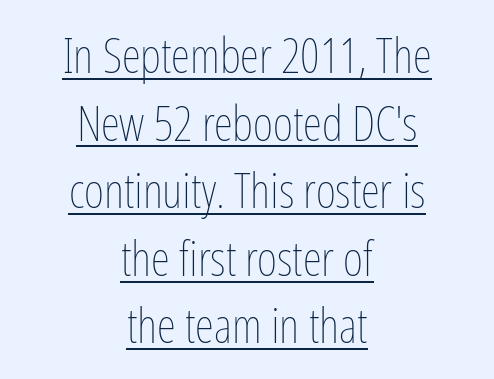
The image shows 49 px thin, condensed type, upright; set centered, normal line spacing (1.38x), normal letter spacing, underlined; low stroke contrast and a medium x-height.
